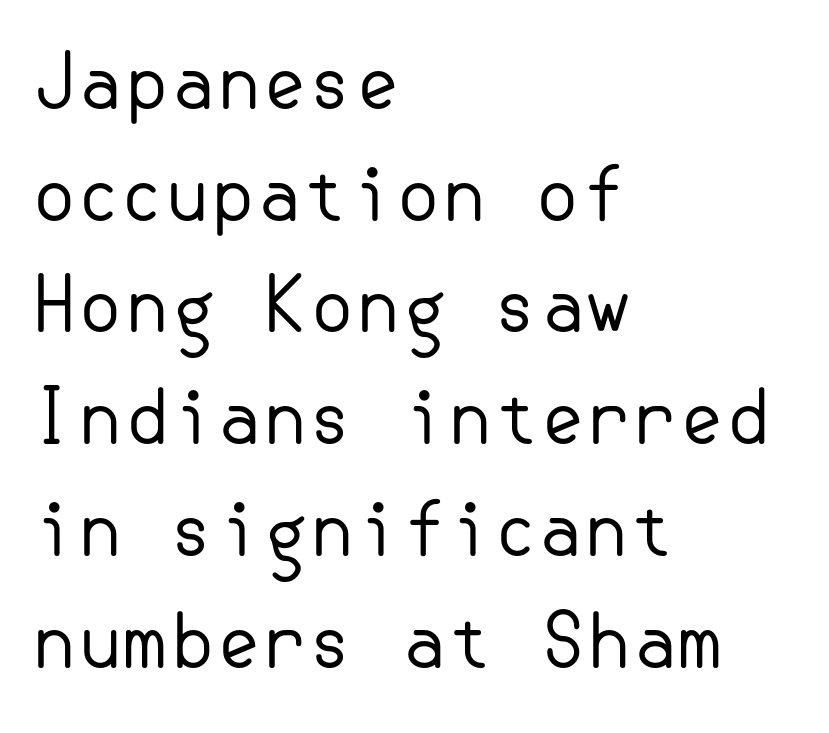
The font sits on the lighter half of the weight spectrum, regular included. How are the letters spaced? Ordinarily, with no added tracking. The compositor pushed each line to the left boundary. No italicization has been applied; the sample stays upright. The characters display no serif detailing; their extremities are plain.
